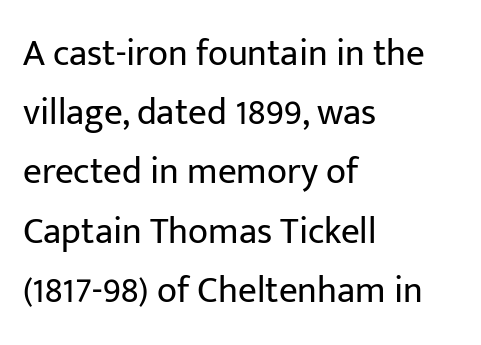
Tracking value appears to be zero — textbook default spacing. Is this a fixed-width face? No — the glyphs have proportional, varying widths. The strokes carry an ordinary text weight at most. Designer's note — italics off, roman on. The rag falls on the right side of this text block. The font family rendered here belongs to the sans-serif group.
